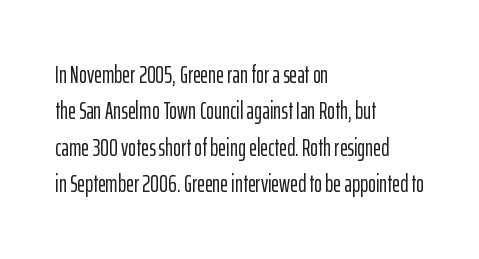
Q: Is the text italic (slanted)? A: No, it is upright.
Q: Is the text underlined? A: No.
Q: How is the paragraph aligned? A: Left-aligned.
Q: Is the spacing between letters normal or unusually wide? A: Normal.
Q: Is the spacing between lines tight, normal or loose? A: Normal.
